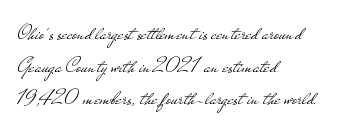
Q: Is the text bold? A: No.
Q: Is the text italic (slanted)? A: Yes.
Q: Is the text underlined? A: No.
Q: How is the paragraph aligned? A: Left-aligned.
Q: Is the spacing between letters normal or unusually wide? A: Normal.
Q: Is the spacing between lines tight, normal or loose? A: Normal.
